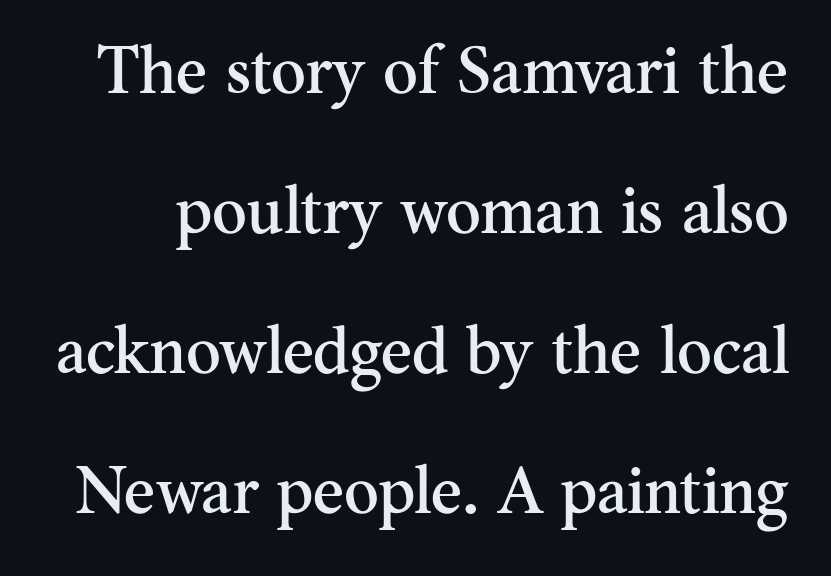
The image shows 66 px serif type, upright; set loose line spacing (2.12x), normal letter spacing, not underlined; medium stroke contrast and a small x-height.
